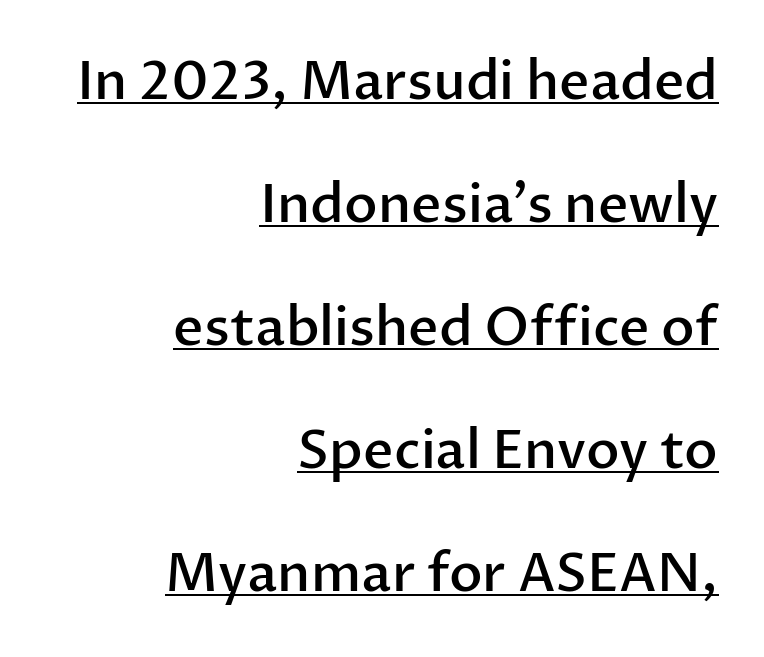
{"serif": "no", "italic": "no", "bold": "semi", "weight": "semibold", "width": "normal", "stroke_contrast": "low", "x_height": "medium", "monospaced": "no", "underline": "yes", "align": "right", "line_spacing": "loose", "line_spacing_ratio": 2.32, "letter_spacing": "normal", "letter_spacing_em": 0.0, "glyph_px": 53}
